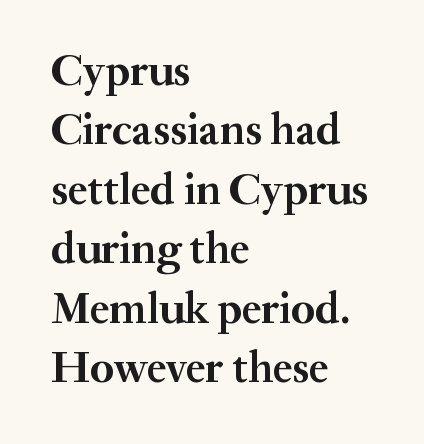
{"serif": "yes", "italic": "no", "bold": "yes", "weight": "semibold", "width": "normal", "stroke_contrast": "medium", "x_height": "small", "monospaced": "no", "underline": "no", "align": "left", "line_spacing": "normal", "line_spacing_ratio": 1.35, "letter_spacing": "normal", "letter_spacing_em": 0.0, "glyph_px": 44}
